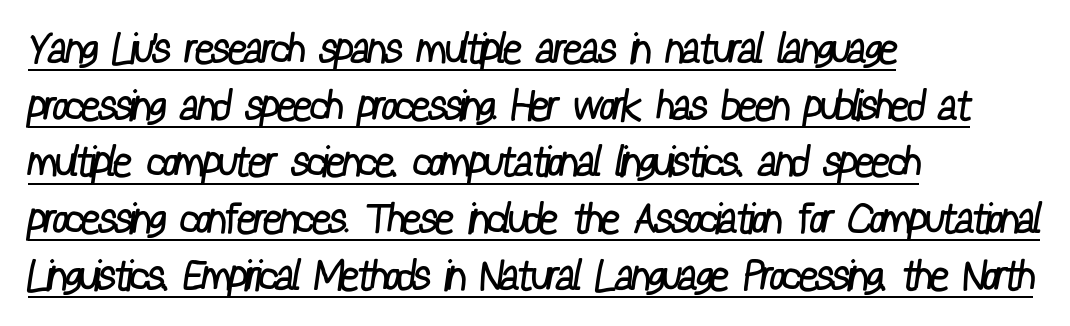
{"serif": "no", "bold": "no", "weight": "regular", "width": "condensed", "stroke_contrast": "low", "x_height": "medium", "monospaced": "no", "underline": "yes", "align": "left", "line_spacing": "normal", "line_spacing_ratio": 1.35, "letter_spacing": "normal", "letter_spacing_em": 0.0, "glyph_px": 42}
